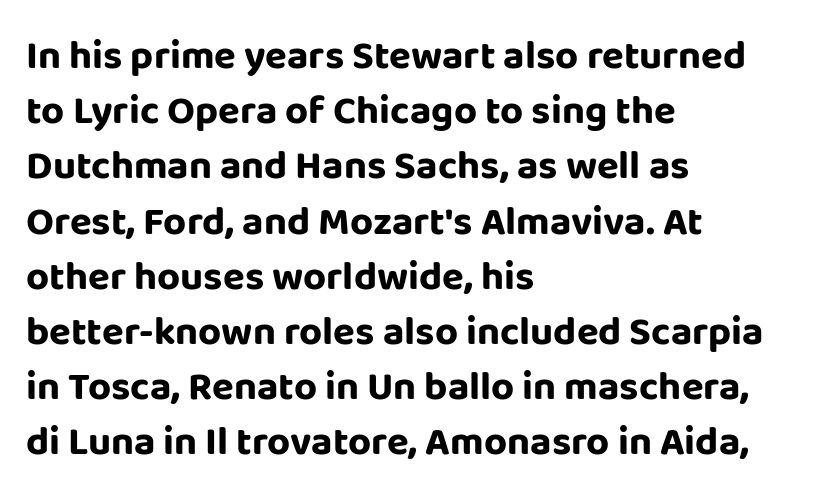
Q: Is the text bold? A: Yes.
Q: Is the text italic (slanted)? A: No, it is upright.
Q: Is the typeface a serif or a sans-serif typeface? A: Sans-serif.
Q: Is the text underlined? A: No.
Q: How is the paragraph aligned? A: Left-aligned.
Q: Is the spacing between letters normal or unusually wide? A: Normal.
Q: Is the spacing between lines tight, normal or loose? A: Normal.
Q: Width (condensed, normal, or wide)? A: Normal.
Q: Stroke contrast? A: Low.
Q: x-height? A: Large.
Q: Monospaced? A: No.
